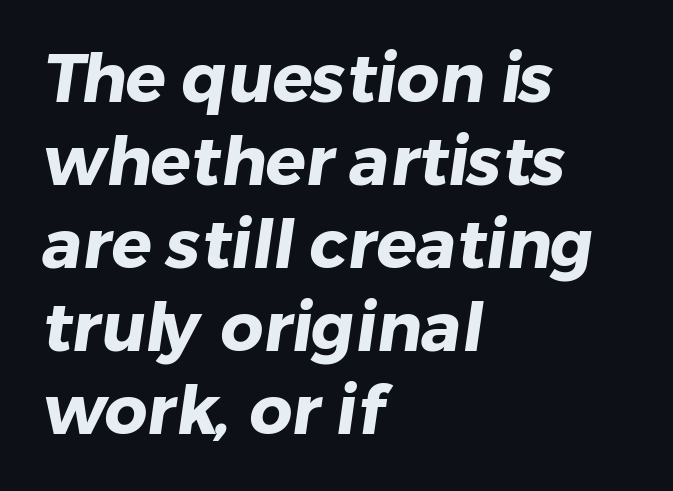
{"serif": "no", "bold": "yes", "weight": "heavy", "width": "normal", "stroke_contrast": "low", "x_height": "medium", "monospaced": "no", "underline": "no", "align": "left", "line_spacing_ratio": 1.24, "letter_spacing": "normal", "letter_spacing_em": 0.0, "glyph_px": 67}
